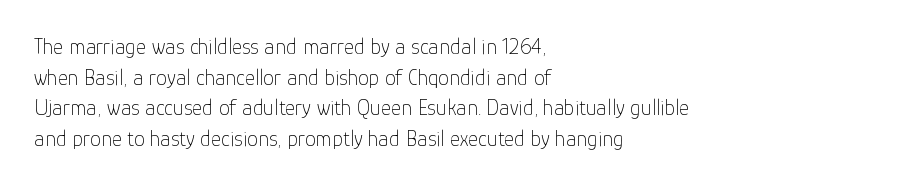
The image shows 22 px text type, upright; set left-aligned, normal line spacing (1.39x), normal letter spacing, not underlined.
